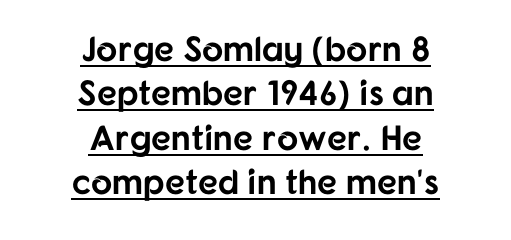
Notice how the passage keeps no hard edge, just a central spine. Spacing between characters is what you'd get straight out of the box. I'd call this a sans setting — the letters go barefoot. The characters look thick and weighty, a clear bold. This sample carries an underscore along the baseline area.
